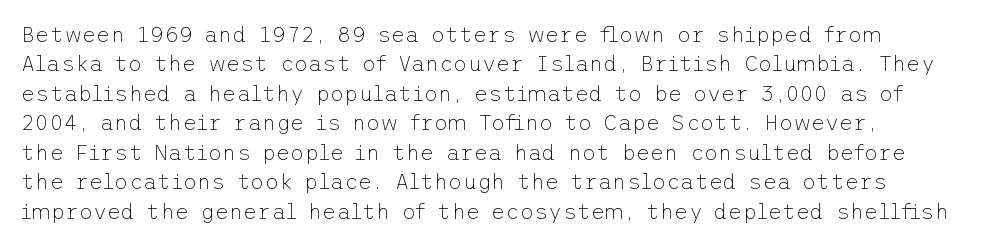
Vertical strokes here are truly vertical. The gaps between neighbouring characters are ordinary and unremarkable. Is the type heavy? It reads as light-to-regular instead. The passage shown stacks its lines at a standard gap. Letters rest on an invisible, unmarked baseline.
